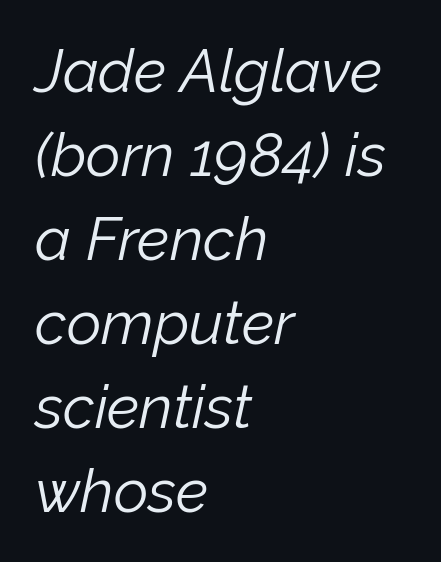
Q: Is the text bold? A: No.
Q: Is the text italic (slanted)? A: Yes, it leans right by about 12 degrees.
Q: Is the text underlined? A: No.
Q: How is the paragraph aligned? A: Left-aligned.
Q: Is the spacing between letters normal or unusually wide? A: Normal.
Q: Is the spacing between lines tight, normal or loose? A: Normal.
Q: Width (condensed, normal, or wide)? A: Normal.
Q: Stroke contrast? A: Low.
Q: x-height? A: Medium.
Q: Monospaced? A: No.
